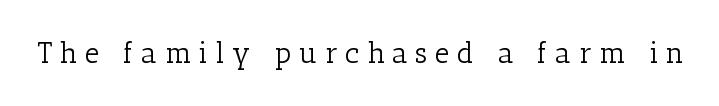
The image shows 29 px light serif type, upright; set unusually wide letter spacing (+0.26 em), not underlined; low stroke contrast and a medium x-height.
